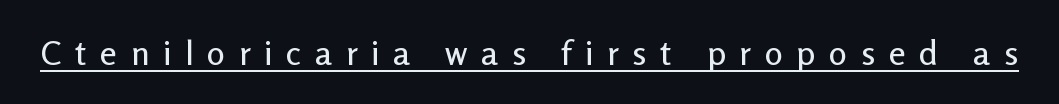
{"serif": "no", "italic": "no", "width": "normal", "stroke_contrast": "low", "x_height": "medium", "monospaced": "no", "underline": "yes", "letter_spacing": "wide", "letter_spacing_em": 0.4, "glyph_px": 34}
